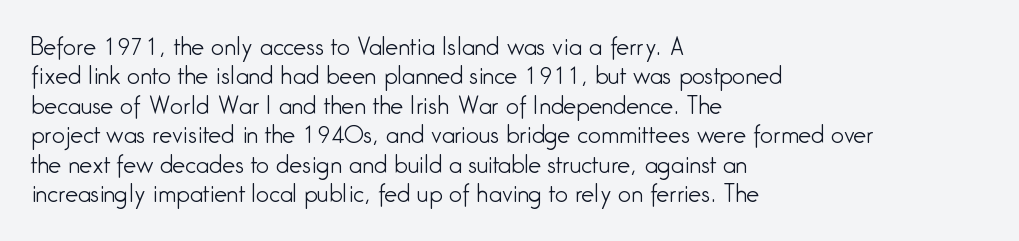
The image shows 23 px text type, upright; set left-aligned, normal line spacing (1.28x), normal letter spacing, not underlined.
